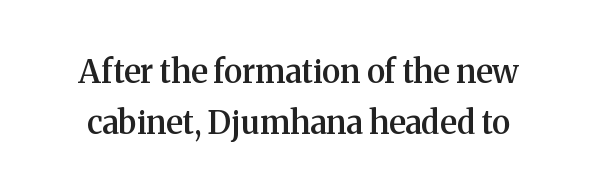
{"serif": "yes", "italic": "no", "bold": "semi", "weight": "semibold", "width": "normal", "stroke_contrast": "medium", "x_height": "medium", "monospaced": "no", "underline": "no", "line_spacing": "normal", "line_spacing_ratio": 1.59, "letter_spacing": "normal", "letter_spacing_em": 0.0, "glyph_px": 32}
